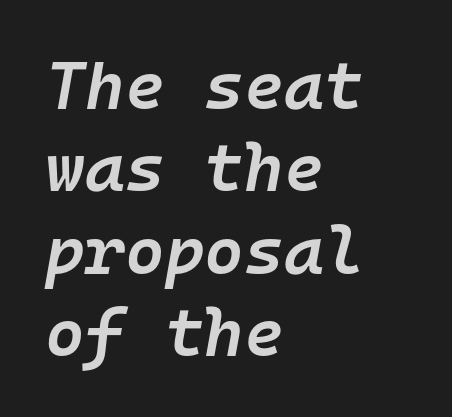
The image shows 68 px semibold type, italic (leaning right), monospaced; set left-aligned, line spacing 1.21x, normal letter spacing, not underlined; low stroke contrast and a medium x-height.
